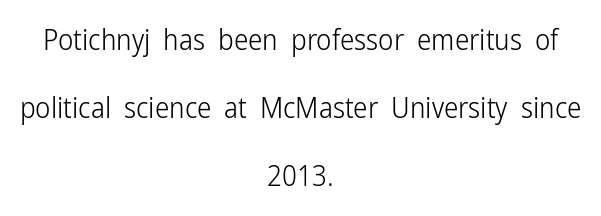
Stem width sits at or under what a default text font uses. Note the varied advance widths — an 'i' is clearly narrower than an 'm'. Descenders hang freely into open space. Leading: increased. Does the copy run flush right? No — it is centered line by line. The characters display no serif detailing; their extremities are plain.
